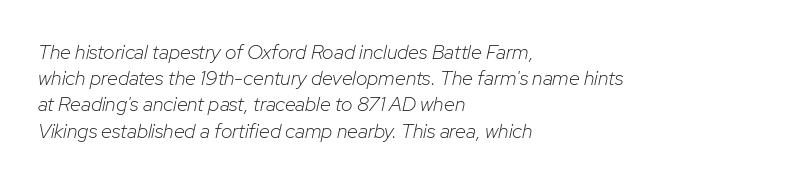
{"italic": "yes", "lean": "right", "slant_degrees": 12, "bold": "no", "underline": "no", "align": "left", "line_spacing": "normal", "line_spacing_ratio": 1.31, "letter_spacing": "normal", "letter_spacing_em": 0.0, "glyph_px": 20}
